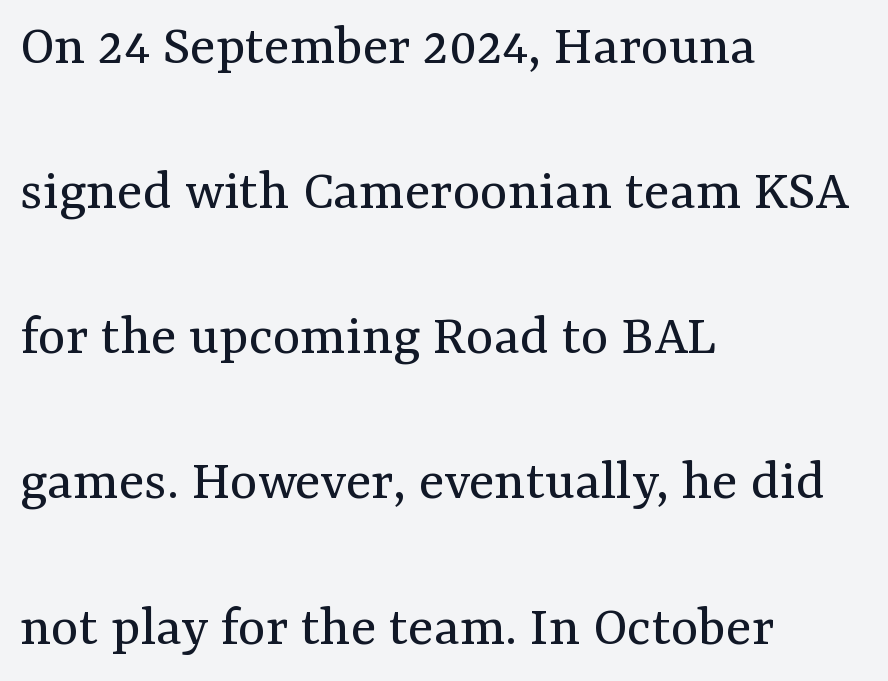
{"serif": "yes", "italic": "no", "bold": "no", "weight": "regular", "width": "normal", "stroke_contrast": "medium", "x_height": "medium", "monospaced": "no", "underline": "no", "align": "left", "line_spacing": "loose", "line_spacing_ratio": 2.46, "letter_spacing": "normal", "letter_spacing_em": 0.0, "glyph_px": 59}
